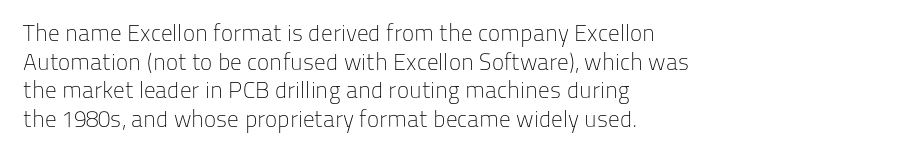
The image shows 23 px text type, upright; set left-aligned, line spacing 1.24x, normal letter spacing, not underlined.
